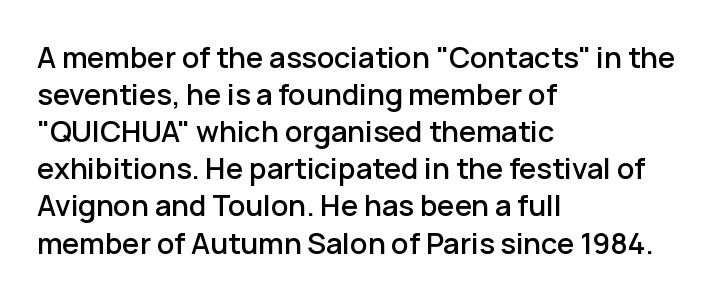
The image shows 29 px sans-serif type, upright; set left-aligned, normal line spacing (1.28x), normal letter spacing, not underlined; low stroke contrast and a medium x-height.
